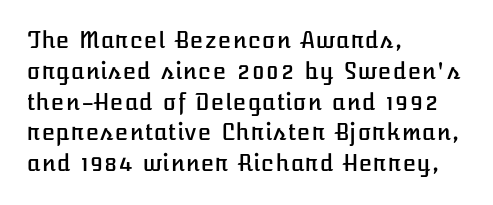
A classic flush-left, rag-right setting is used for this passage. Rendered with straight, roman letterforms. The rendering uses a moderate line-height, typical for paragraphs. In terms of letterspacing, this is plain default setting.
